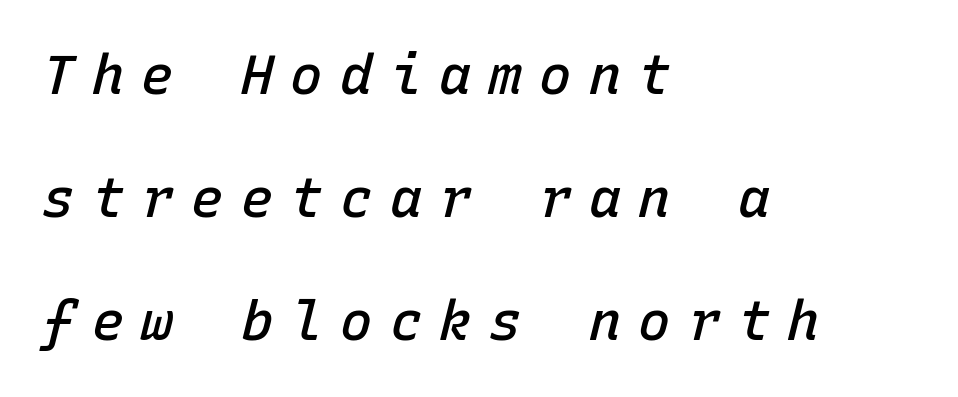
The image shows 54 px semibold type, italic (leaning right), monospaced; set left-aligned, loose line spacing (2.28x), unusually wide letter spacing (+0.32 em), not underlined; low stroke contrast and a medium x-height.
